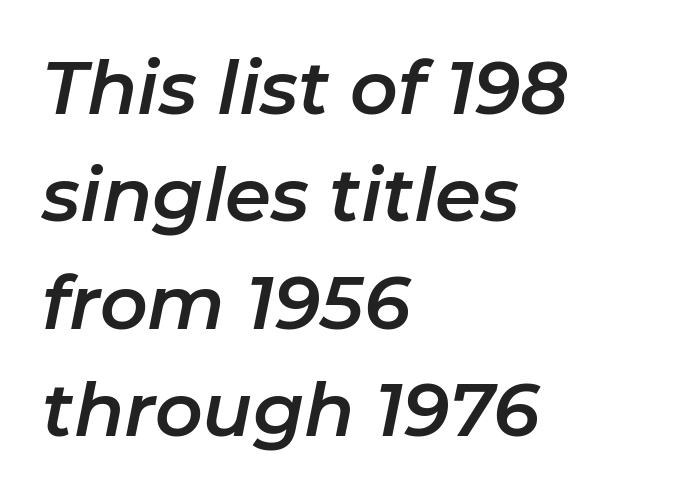
{"italic": "yes", "lean": "right", "slant_degrees": 11, "width": "normal", "stroke_contrast": "low", "x_height": "medium", "monospaced": "no", "underline": "no", "align": "left", "line_spacing": "normal", "line_spacing_ratio": 1.45, "letter_spacing": "normal", "letter_spacing_em": 0.0, "glyph_px": 74}
